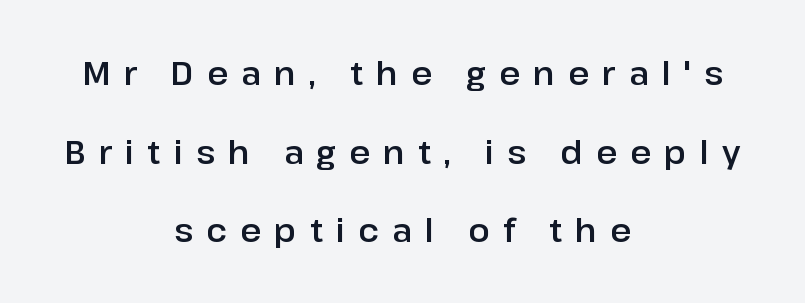
The image shows 32 px sans-serif type, upright; set centered, loose line spacing (2.46x), unusually wide letter spacing (+0.41 em), not underlined; low stroke contrast and a medium x-height.
